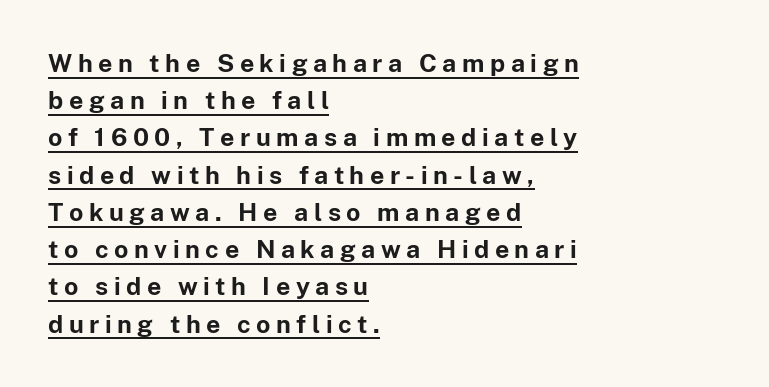
This rendering uses left alignment, leaving the right contour irregular. Every letter is thick-stroked: bold, no question. Inter-character spacing is expanded well beyond the font's built-in metrics. Quick note: not italic, upright.
